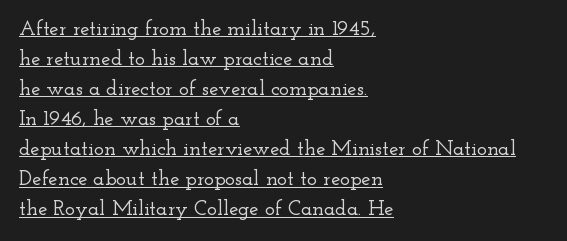
Q: Is the text italic (slanted)? A: No, it is upright.
Q: Is the text underlined? A: Yes.
Q: How is the paragraph aligned? A: Left-aligned.
Q: Is the spacing between letters normal or unusually wide? A: Normal.
Q: Is the spacing between lines tight, normal or loose? A: Normal.
